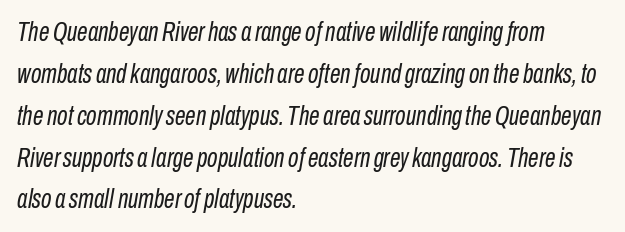
Q: Is the text bold? A: No.
Q: Is the text italic (slanted)? A: Yes, it leans right by about 10 degrees.
Q: Is the text underlined? A: No.
Q: How is the paragraph aligned? A: Left-aligned.
Q: Is the spacing between letters normal or unusually wide? A: Normal.
Q: Is the spacing between lines tight, normal or loose? A: Normal.
